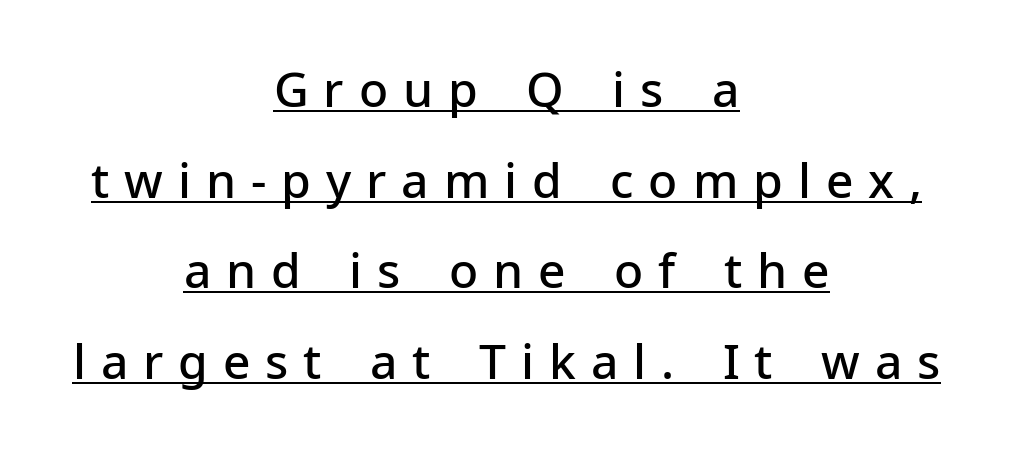
{"serif": "no", "italic": "no", "bold": "semi", "weight": "semibold", "width": "normal", "stroke_contrast": "low", "x_height": "medium", "monospaced": "no", "underline": "yes", "align": "center", "line_spacing_ratio": 1.89, "letter_spacing": "wide", "letter_spacing_em": 0.31, "glyph_px": 48}
